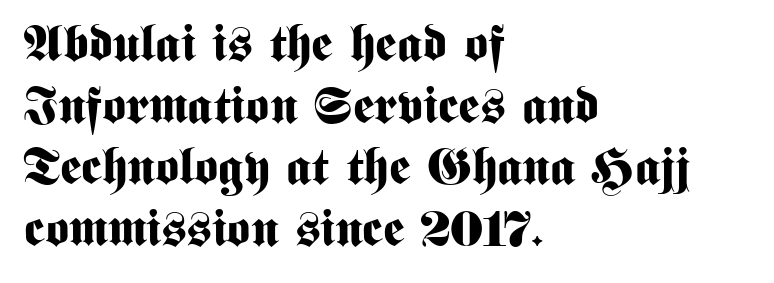
Q: Is the text bold? A: Yes.
Q: Is the text italic (slanted)? A: No, it is upright.
Q: Is the typeface a serif or a sans-serif typeface? A: Sans-serif.
Q: Is the text underlined? A: No.
Q: How is the paragraph aligned? A: Left-aligned.
Q: Is the spacing between letters normal or unusually wide? A: Normal.
Q: Width (condensed, normal, or wide)? A: Condensed.
Q: Stroke contrast? A: Medium.
Q: x-height? A: Medium.
Q: Monospaced? A: No.
